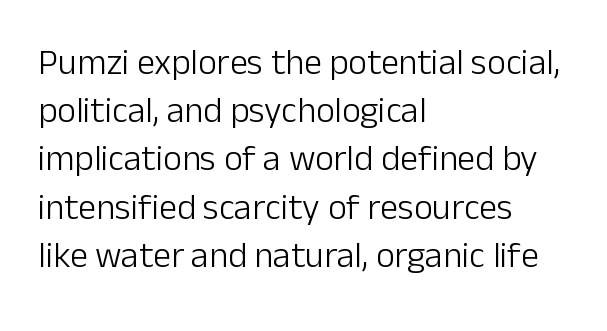
Q: Is the text bold? A: No.
Q: Is the text italic (slanted)? A: No, it is upright.
Q: Is the typeface a serif or a sans-serif typeface? A: Sans-serif.
Q: Is the text underlined? A: No.
Q: How is the paragraph aligned? A: Left-aligned.
Q: Is the spacing between letters normal or unusually wide? A: Normal.
Q: Is the spacing between lines tight, normal or loose? A: Normal.
Q: Width (condensed, normal, or wide)? A: Normal.
Q: Stroke contrast? A: Low.
Q: x-height? A: Medium.
Q: Monospaced? A: No.
